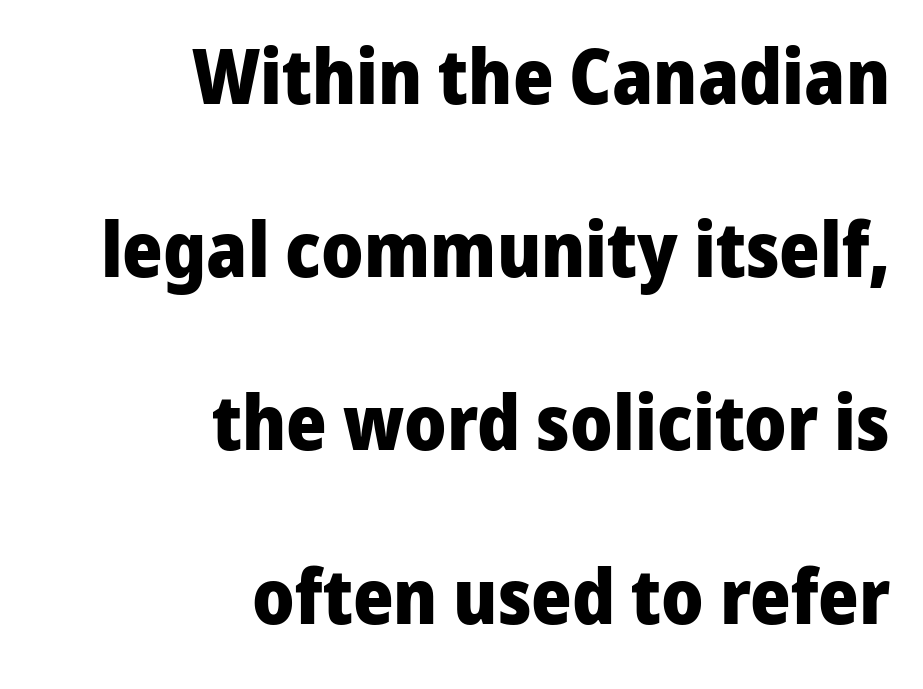
Q: Is the text bold? A: Yes.
Q: Is the text italic (slanted)? A: No, it is upright.
Q: Is the typeface a serif or a sans-serif typeface? A: Sans-serif.
Q: Is the text underlined? A: No.
Q: How is the paragraph aligned? A: Right-aligned.
Q: Is the spacing between letters normal or unusually wide? A: Normal.
Q: Is the spacing between lines tight, normal or loose? A: Loose.
Q: Width (condensed, normal, or wide)? A: Normal.
Q: Stroke contrast? A: Low.
Q: x-height? A: Medium.
Q: Monospaced? A: No.
